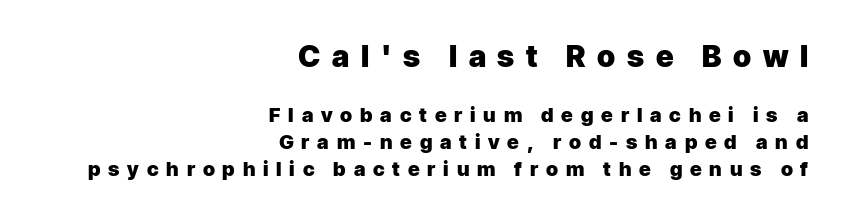
Q: Is the text bold? A: Yes.
Q: Is the text italic (slanted)? A: No, it is upright.
Q: Is the typeface a serif or a sans-serif typeface? A: Sans-serif.
Q: Is the text underlined? A: No.
Q: How is the paragraph aligned? A: Right-aligned.
Q: Is the spacing between letters normal or unusually wide? A: Unusually wide.
Q: Is the spacing between lines tight, normal or loose? A: Normal.
Q: Which block of text is set in a larger size, the first (top) or the second (bottom)? A: The first (top) one.
Q: Width (condensed, normal, or wide)? A: Normal.
Q: Stroke contrast? A: Low.
Q: x-height? A: Medium.
Q: Monospaced? A: No.
